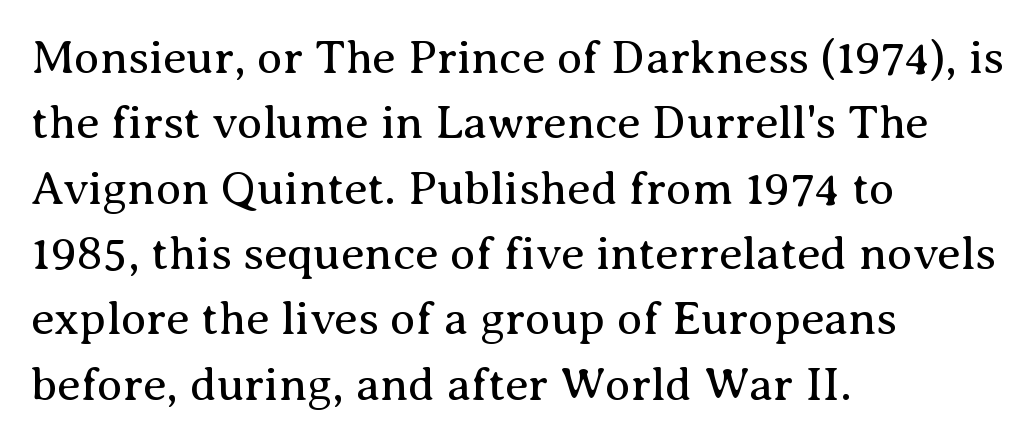
{"serif": "yes", "italic": "no", "bold": "no", "weight": "regular", "width": "normal", "stroke_contrast": "medium", "x_height": "medium", "monospaced": "no", "underline": "no", "align": "left", "line_spacing": "normal", "line_spacing_ratio": 1.39, "letter_spacing": "normal", "letter_spacing_em": 0.0, "glyph_px": 47}
